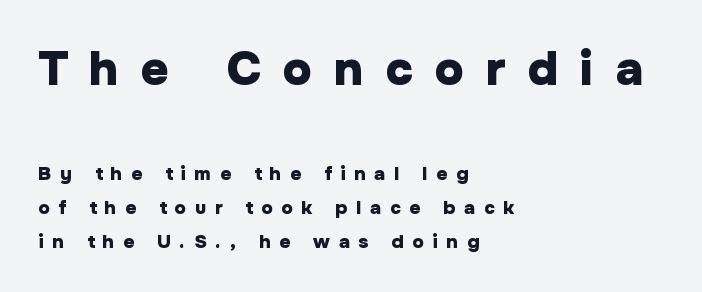
The image shows 48 px heavy sans-serif type, upright; set left-aligned, line spacing 1.77x, unusually wide letter spacing (+0.46 em), not underlined; the first (top) block is 2.53x larger; low stroke contrast and a medium x-height.
